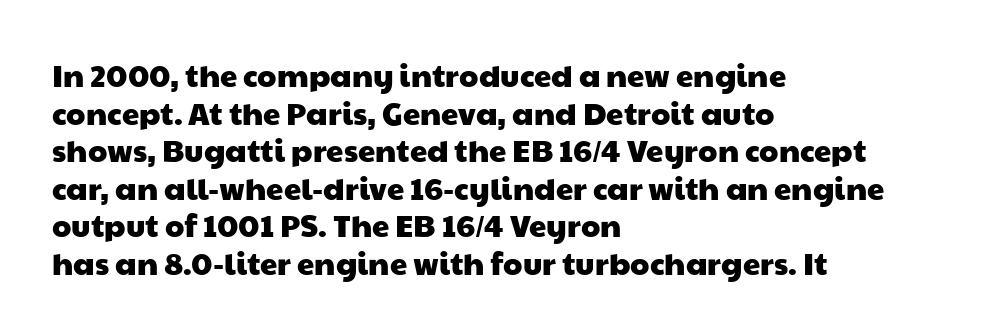
The image shows 31 px wide sans-serif type; set left-aligned, line spacing 1.21x, normal letter spacing, not underlined; low stroke contrast and a medium x-height.
